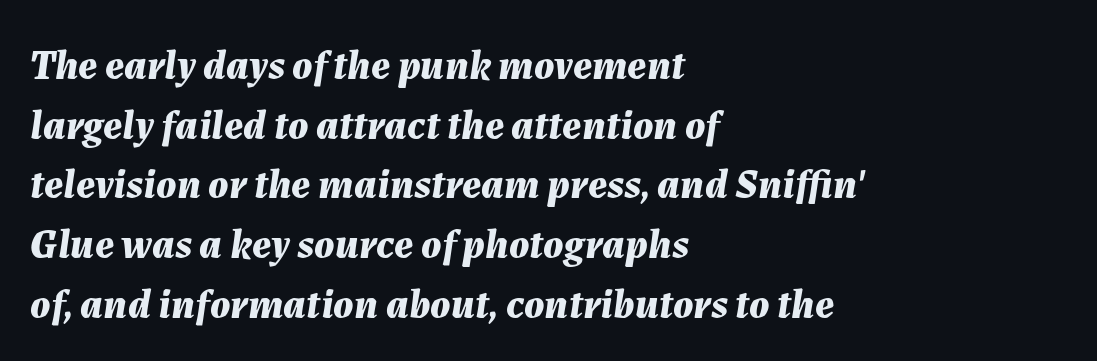
{"italic": "yes", "lean": "right", "slant_degrees": 7, "bold": "yes", "weight": "bold", "width": "normal", "stroke_contrast": "medium", "x_height": "medium", "monospaced": "no", "underline": "no", "align": "left", "line_spacing": "normal", "line_spacing_ratio": 1.42, "letter_spacing": "normal", "letter_spacing_em": 0.0, "glyph_px": 42}
